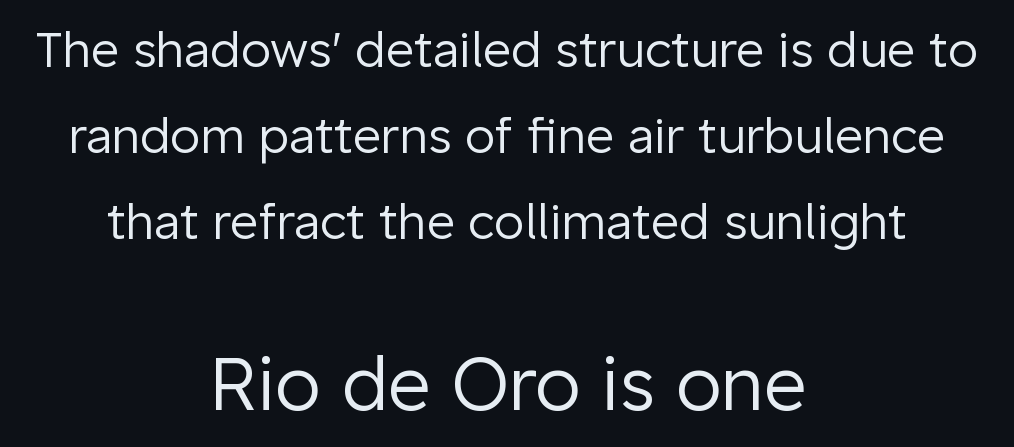
The image shows 74 px regular-weight sans-serif type, upright; set centered, line spacing 1.76x, normal letter spacing, not underlined; the second (bottom) block is 1.51x larger; low stroke contrast and a medium x-height.
